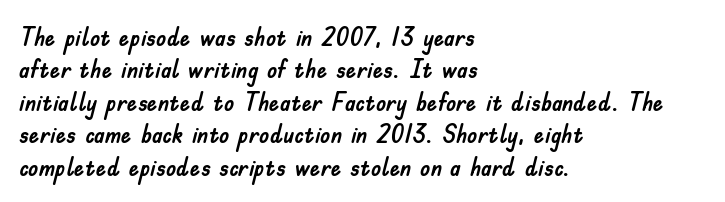
These lines sit exactly where default settings would place them. Typeset ragged right — the left edge is the straight one. Just letters on the line, the space beneath them empty. Caption: standard tracking, unaltered.
